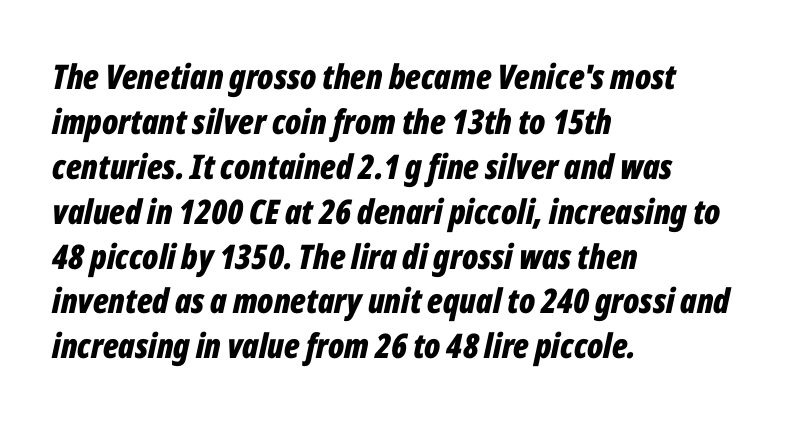
The image shows 34 px bold, condensed type, italic (leaning right); set left-aligned, normal line spacing (1.32x), normal letter spacing, not underlined; low stroke contrast and a medium x-height.
